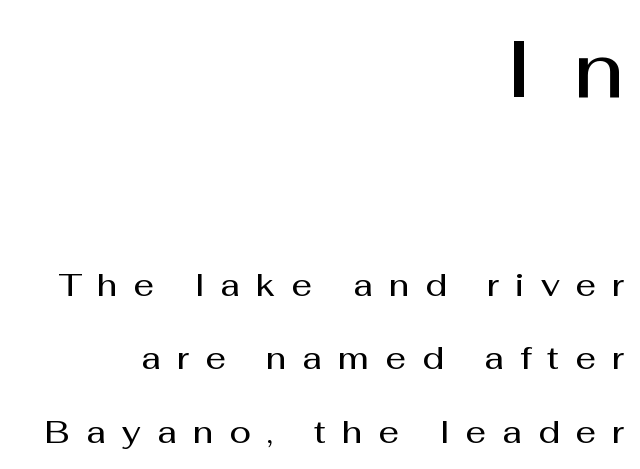
This block would shrink considerably if given ordinary leading; it's expanded now. The paragraph shown leans on its right margin. A typesetter would label this face a sans. The passage shown is not underscored anywhere. Every letter is mildly thick-stroked: semibold rather than bold.
